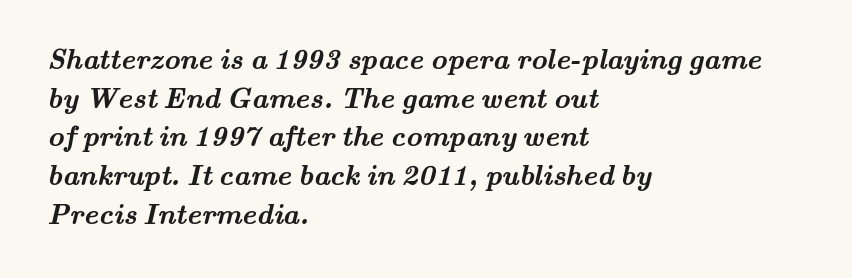
In CSS terms this would be text-align: left. This rendering features lettering with no underline. Each glyph is drawn with heavy, bold strokes. Is this a fixed-width face? No — the glyphs have proportional, varying widths.
